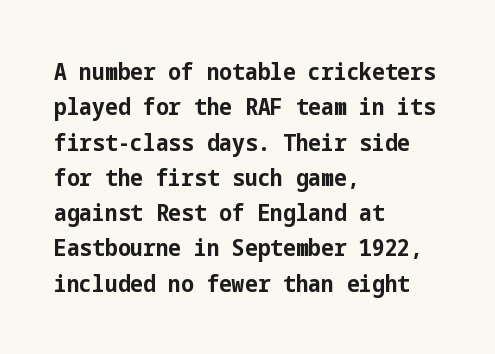
Q: Is the text bold? A: Yes.
Q: Is the text italic (slanted)? A: No, it is upright.
Q: Is the text underlined? A: No.
Q: How is the paragraph aligned? A: Left-aligned.
Q: Is the spacing between letters normal or unusually wide? A: Normal.
Q: Is the spacing between lines tight, normal or loose? A: Normal.
